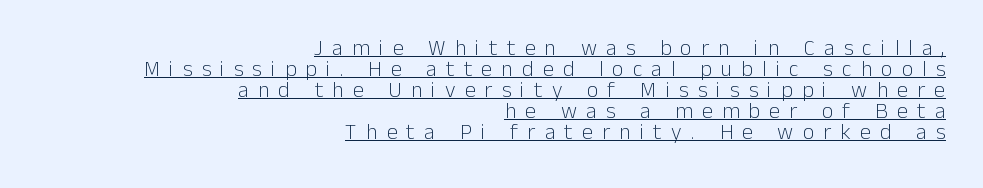
The space between consecutive lines is stingy. Unbolded letterforms with no extra heft. Loose tracking; the words dissolve into strings of separated letters. Is the block centered? No — it sits flush against the right margin. No italicization has been applied; the sample stays upright.
